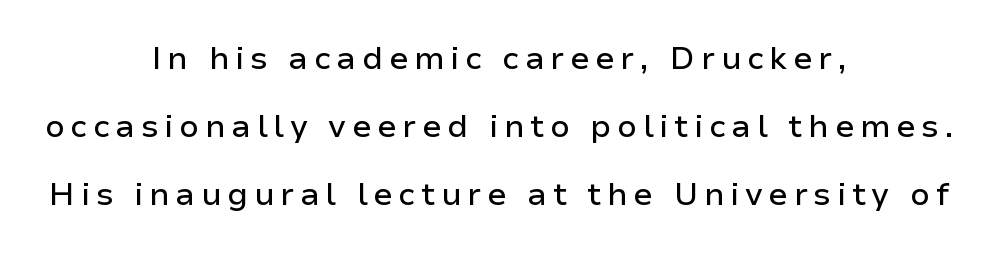
Q: Is the text italic (slanted)? A: No, it is upright.
Q: Is the typeface a serif or a sans-serif typeface? A: Sans-serif.
Q: Is the text underlined? A: No.
Q: How is the paragraph aligned? A: Centered.
Q: Is the spacing between lines tight, normal or loose? A: Loose.
Q: Width (condensed, normal, or wide)? A: Normal.
Q: Stroke contrast? A: Low.
Q: x-height? A: Medium.
Q: Monospaced? A: No.
